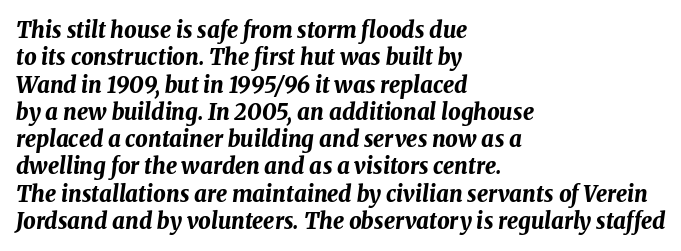
Q: Is the text bold? A: Yes.
Q: Is the text italic (slanted)? A: Yes, it leans right by about 8 degrees.
Q: Is the text underlined? A: No.
Q: How is the paragraph aligned? A: Left-aligned.
Q: Is the spacing between letters normal or unusually wide? A: Normal.
